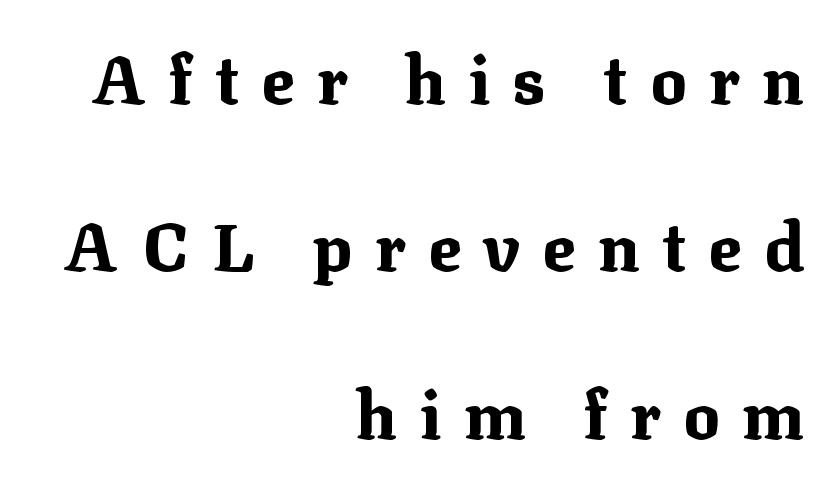
The passage shown is emphatically bold. Characters follow at a spacing far wider than the type designer built in. Teacher's note: observe the even right margin — that is flush-right alignment. Quick note: interline space is abundant.
